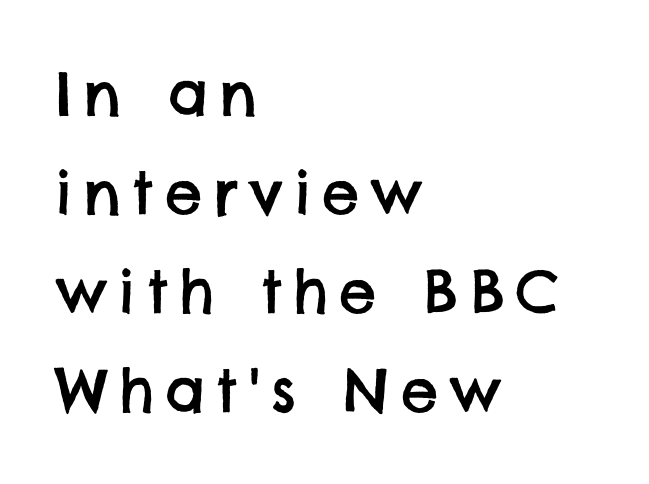
{"serif": "no", "width": "normal", "stroke_contrast": "low", "x_height": "large", "monospaced": "no", "underline": "no", "align": "left", "line_spacing": "normal", "line_spacing_ratio": 1.68, "glyph_px": 59}
